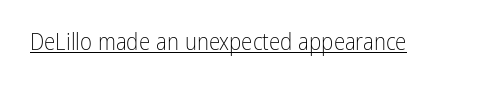
Students, observe the line beneath the letters — that is underlining. You can tell it's not italic because the verticals are truly vertical. Stems here are at most as thick as an everyday book face. Between one letter and the next there's only the usual sliver of space.
